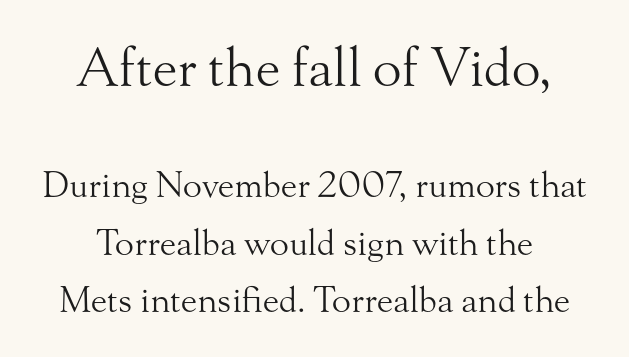
Q: Is the text bold? A: No.
Q: Is the text italic (slanted)? A: No, it is upright.
Q: Is the typeface a serif or a sans-serif typeface? A: Serif.
Q: Is the text underlined? A: No.
Q: How is the paragraph aligned? A: Centered.
Q: Is the spacing between letters normal or unusually wide? A: Normal.
Q: Is the spacing between lines tight, normal or loose? A: Normal.
Q: Which block of text is set in a larger size, the first (top) or the second (bottom)? A: The first (top) one.
Q: Width (condensed, normal, or wide)? A: Normal.
Q: Stroke contrast? A: Medium.
Q: x-height? A: Small.
Q: Monospaced? A: No.
